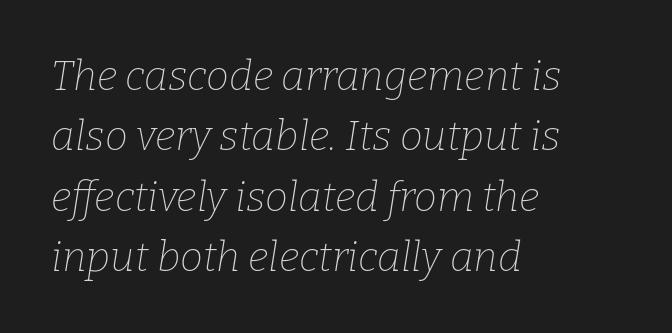
Characters are canted at an angle relative to the baseline's perpendicular. The lines are quadded left. This sample has the flowing, uneven cadence of proportional lettering. Compared with a typical body face, this is equally light or lighter still.
